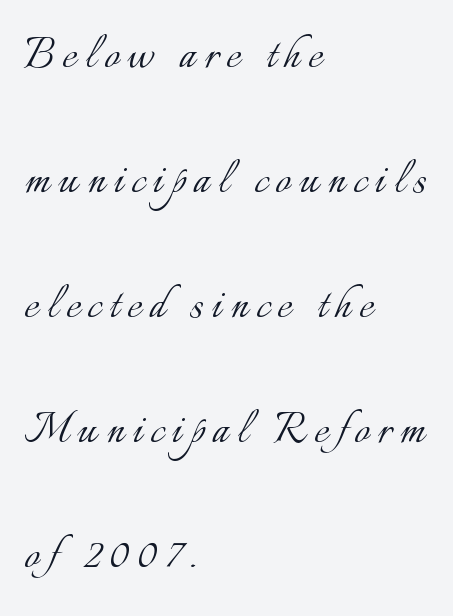
The face looks like a standard text weight, possibly lighter. Looks like regular typesetting: each glyph gets only the width it needs. The paragraph shown leans on its left margin. The space between consecutive lines is lavish.
